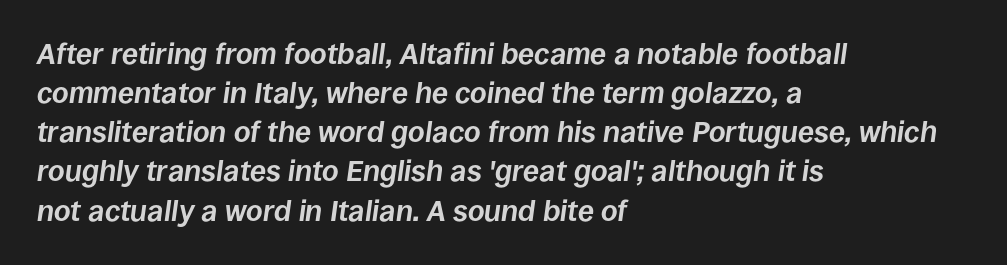
Every row of glyphs begins at an identical x-position on the left. The passage shown is emphatically bold. Proportional: the letters do not fall into vertical columns. This sample uses an oblique cut, with every glyph tilted off the vertical. Check the space under the baseline: it is left empty.
